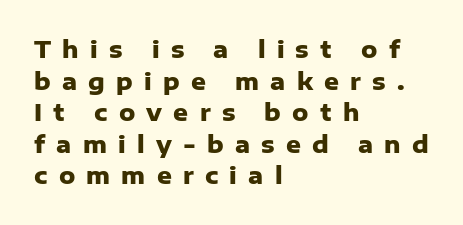
{"italic": "no", "bold": "yes", "underline": "no", "align": "left", "line_spacing": "normal", "line_spacing_ratio": 1.37, "letter_spacing": "wide", "letter_spacing_em": 0.49, "glyph_px": 23}
